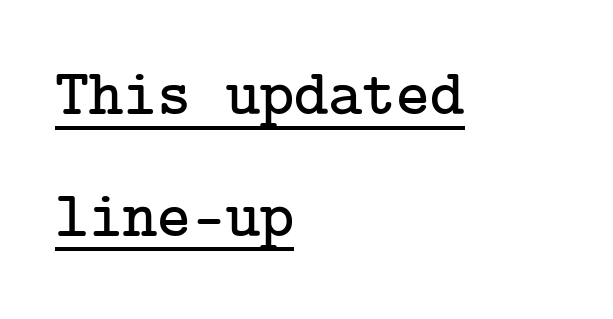
The gaps between neighbouring characters are ordinary and unremarkable. Each letter's strokes conclude with small projecting serifs. In designer terms, the underline attribute is active on this setting. When letters stand straight like this, we call the style roman or upright.
